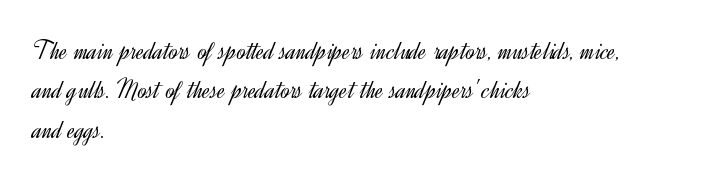
Q: Is the text bold? A: No.
Q: Is the text italic (slanted)? A: Yes.
Q: Is the text underlined? A: No.
Q: How is the paragraph aligned? A: Left-aligned.
Q: Is the spacing between letters normal or unusually wide? A: Normal.
Q: Is the spacing between lines tight, normal or loose? A: Normal.
